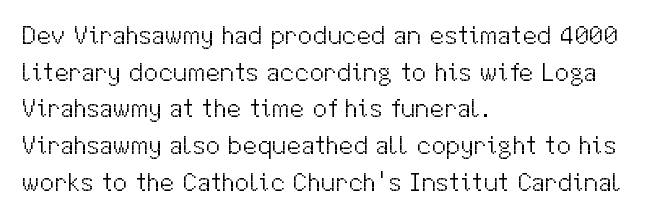
Q: Is the text bold? A: No.
Q: Is the text italic (slanted)? A: No, it is upright.
Q: Is the text underlined? A: No.
Q: How is the paragraph aligned? A: Left-aligned.
Q: Is the spacing between letters normal or unusually wide? A: Normal.
Q: Is the spacing between lines tight, normal or loose? A: Normal.
